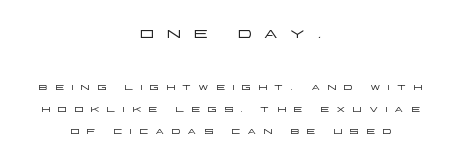
The image shows 23 px text type, upright; set centered, normal line spacing (1.59x), unusually wide letter spacing (+0.49 em), not underlined; the first (top) block is 1.64x larger.
